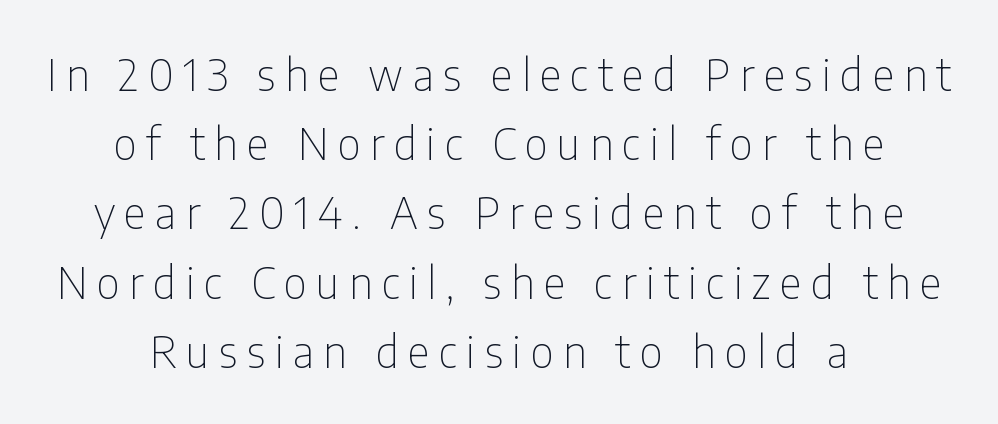
If you measured baseline to baseline, you'd find a middling distance. The face used here is proportionally spaced, like ordinary book or web type. Unbolded letterforms with no extra heft. Does the copy run flush right? No — it is centered line by line. Clear beneath every line of the passage. These lines have a slow, spaced-out rhythm from letter to letter.
